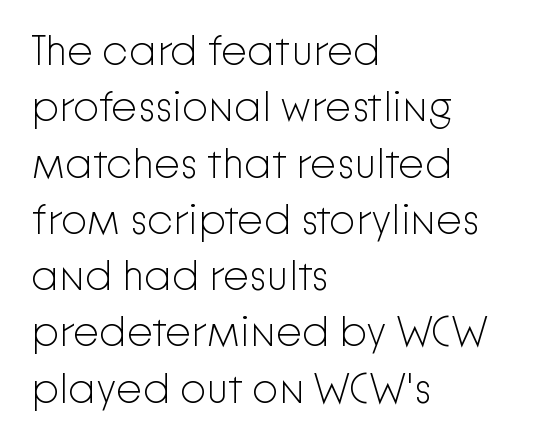
{"serif": "no", "italic": "no", "bold": "no", "weight": "light", "width": "normal", "stroke_contrast": "low", "x_height": "medium", "monospaced": "no", "underline": "no", "align": "left", "line_spacing": "normal", "line_spacing_ratio": 1.34, "letter_spacing": "normal", "letter_spacing_em": 0.0, "glyph_px": 42}
